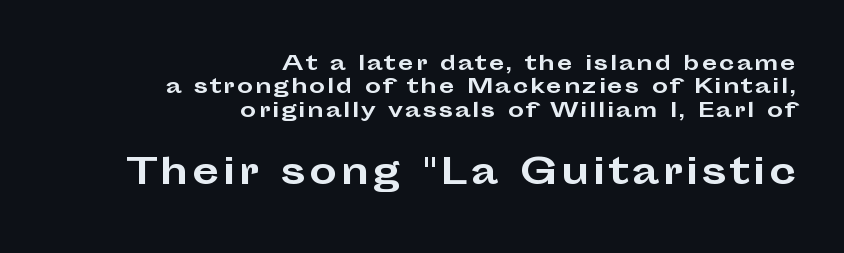
Notice how thick the strokes are: this is what a full bold looks like. Examine the stroke ends and you'll find no serifs. Unmarked baselines from the first word to the last. Character widths vary here, with narrow letters taking less room than wide ones. The ragged edge is on the left, which tells us the setting is flush right. The composition opens small and finishes big.
